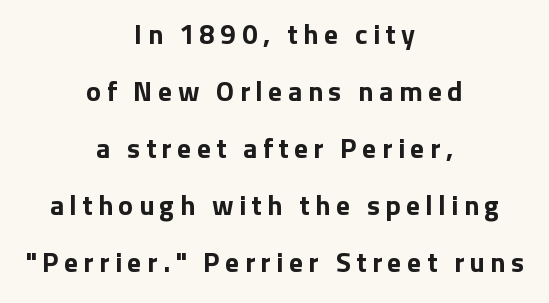
Does the lettering tilt? It doesn't — this is upright. Classification — sans serif. Baseline-to-baseline distance is far greater than the letter height. Here the designer chose a conventional face with non-uniform glyph widths. The sample has been set heavy, in full bold. Reading down the block, each line starts at a different indent, mirrored at its end.
